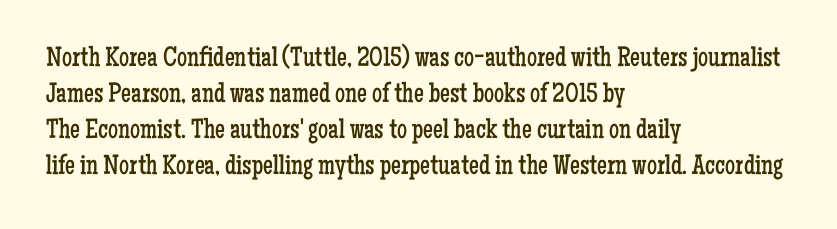
The image shows 28 px regular-weight, condensed serif type, upright; set left-aligned, normal line spacing (1.28x), normal letter spacing, not underlined; low stroke contrast and a medium x-height.
